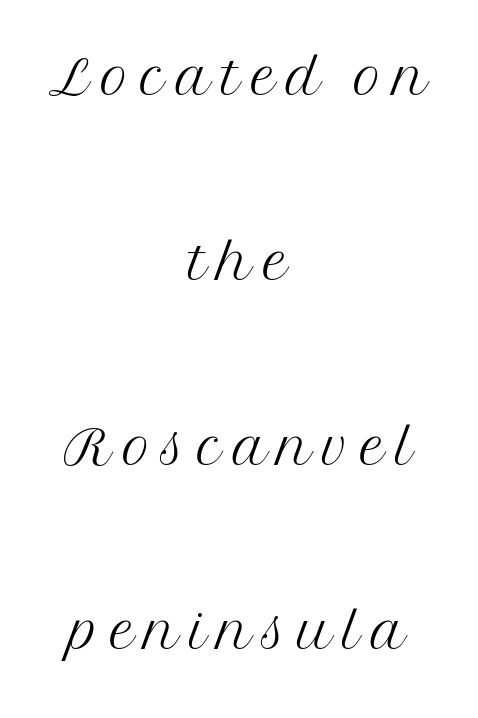
{"serif": "yes", "bold": "no", "weight": "light", "width": "normal", "stroke_contrast": "medium", "x_height": "medium", "monospaced": "no", "underline": "no", "align": "center", "line_spacing": "loose", "line_spacing_ratio": 2.4, "glyph_px": 77}
